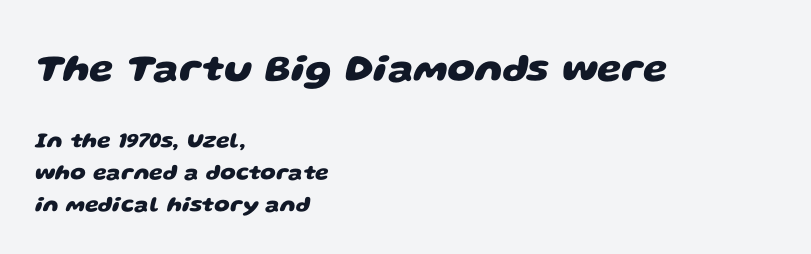
{"serif": "no", "bold": "yes", "weight": "heavy", "width": "wide", "stroke_contrast": "low", "x_height": "large", "monospaced": "no", "underline": "no", "align": "left", "line_spacing": "normal", "line_spacing_ratio": 1.44, "letter_spacing": "normal", "letter_spacing_em": 0.0, "larger_block": "first", "size_ratio": 1.77, "glyph_px": 39}
